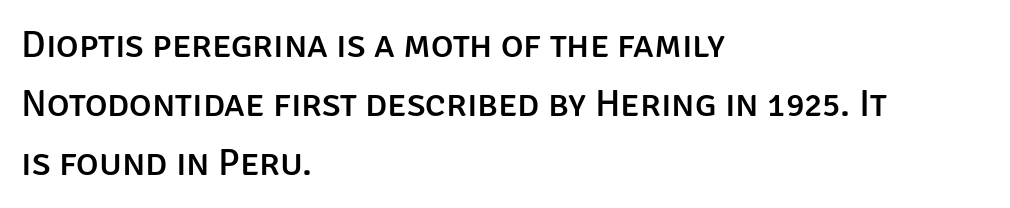
Q: Is the text italic (slanted)? A: No, it is upright.
Q: Is the typeface a serif or a sans-serif typeface? A: Sans-serif.
Q: Is the text underlined? A: No.
Q: How is the paragraph aligned? A: Left-aligned.
Q: Is the spacing between letters normal or unusually wide? A: Normal.
Q: Is the spacing between lines tight, normal or loose? A: Normal.
Q: Width (condensed, normal, or wide)? A: Normal.
Q: Stroke contrast? A: Low.
Q: x-height? A: Large.
Q: Monospaced? A: No.
